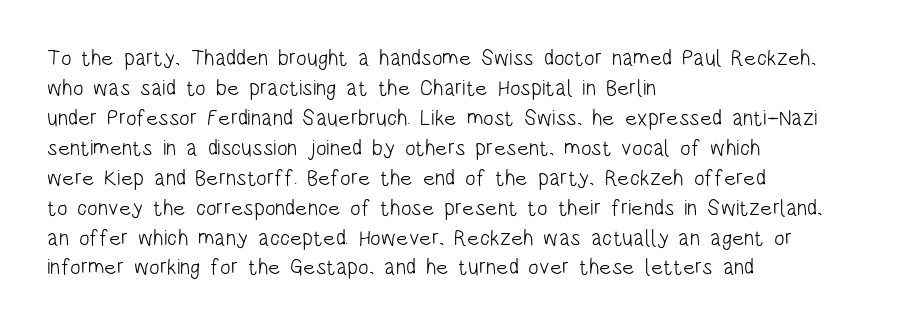
The image shows 22 px text type, upright; set left-aligned, normal line spacing (1.36x), normal letter spacing, not underlined.
